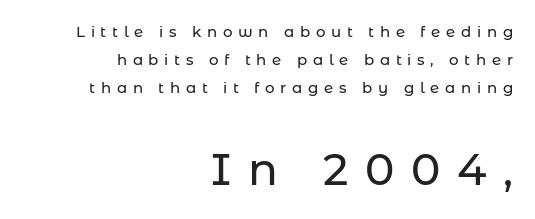
{"serif": "no", "italic": "no", "width": "normal", "stroke_contrast": "low", "x_height": "medium", "monospaced": "no", "underline": "no", "align": "right", "line_spacing_ratio": 1.88, "letter_spacing": "wide", "letter_spacing_em": 0.38, "larger_block": "second", "size_ratio": 2.93, "glyph_px": 44}
